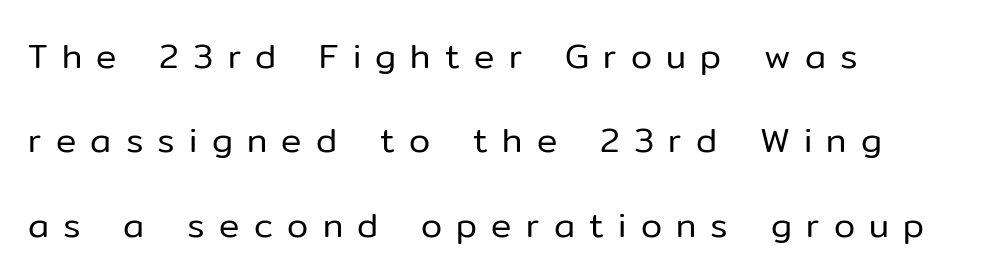
{"serif": "no", "italic": "no", "bold": "no", "weight": "regular", "width": "normal", "stroke_contrast": "low", "x_height": "medium", "monospaced": "no", "underline": "no", "align": "left", "line_spacing": "loose", "line_spacing_ratio": 2.48, "letter_spacing": "wide", "letter_spacing_em": 0.42, "glyph_px": 34}
